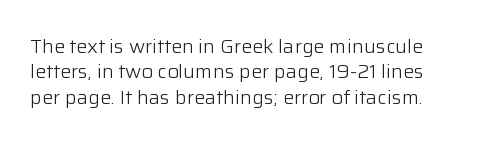
The image shows 20 px text type, upright; set normal line spacing (1.27x), normal letter spacing, not underlined.
